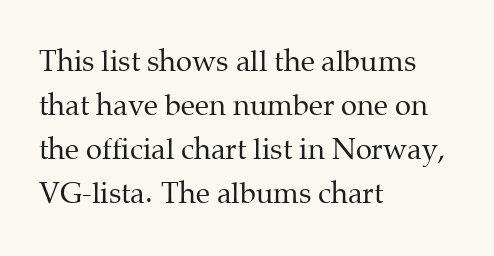
The image shows 29 px regular-weight serif type, upright; set left-aligned, normal line spacing (1.52x), normal letter spacing, not underlined; medium stroke contrast and a medium x-height.
